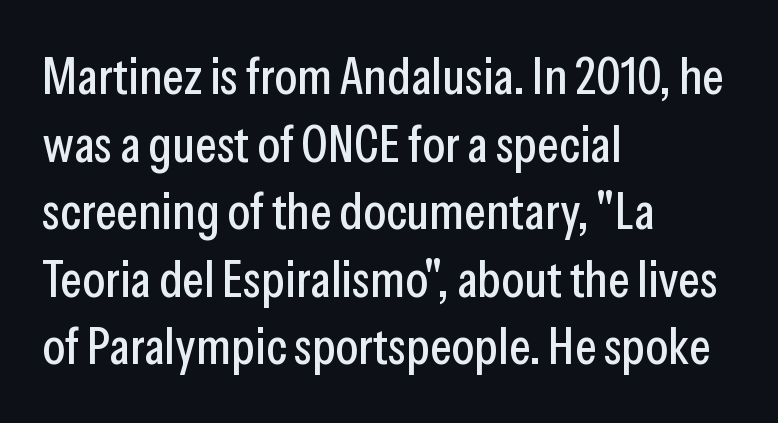
The image shows 52 px condensed sans-serif type, upright; set left-aligned, normal line spacing (1.3x), normal letter spacing, not underlined; low stroke contrast and a medium x-height.
